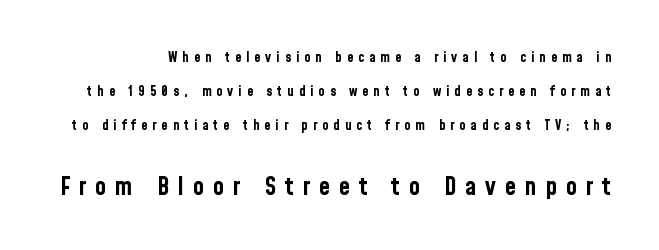
Observe the wide spacing: letters keep a clear distance from each other. This is roman type, the default non-slanted kind. The designer gave the closing block more size than the opening block. Any mark beneath the type? The region is blank.
